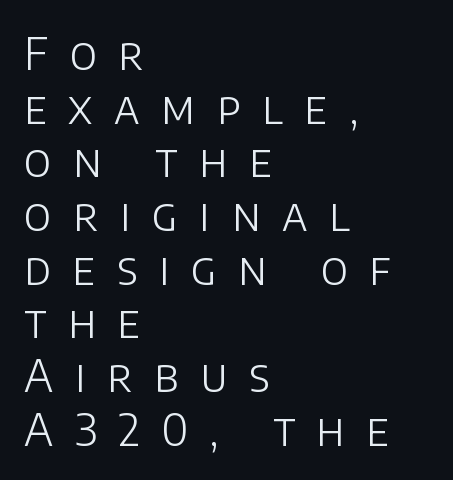
Q: Is the text bold? A: No.
Q: Is the text italic (slanted)? A: No, it is upright.
Q: Is the typeface a serif or a sans-serif typeface? A: Sans-serif.
Q: Is the text underlined? A: No.
Q: How is the paragraph aligned? A: Left-aligned.
Q: Is the spacing between letters normal or unusually wide? A: Unusually wide.
Q: Width (condensed, normal, or wide)? A: Normal.
Q: Stroke contrast? A: Low.
Q: x-height? A: Large.
Q: Monospaced? A: No.
